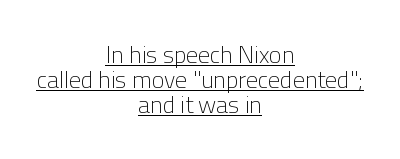
Leading is clearly below the norm, producing a dense column. Each stroke keeps to a modest, everyday thickness or less. Honestly, the underline is the first thing you notice here. Horizontal alignment here is central, giving a formal, balanced look.
